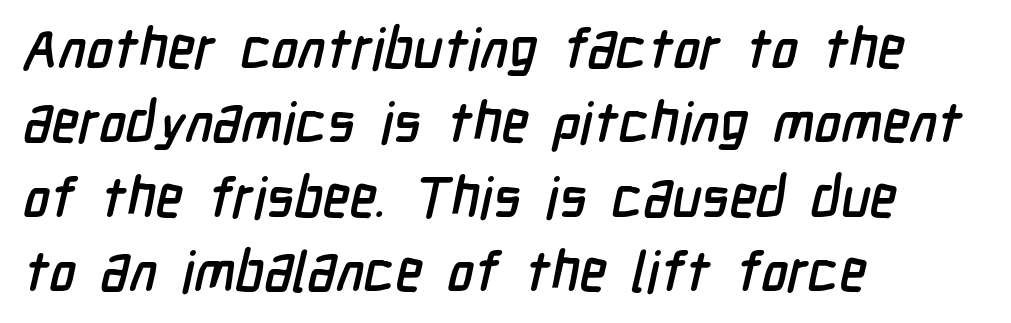
{"serif": "no", "width": "condensed", "stroke_contrast": "low", "x_height": "medium", "monospaced": "no", "underline": "no", "align": "left", "line_spacing": "normal", "line_spacing_ratio": 1.33, "letter_spacing": "normal", "letter_spacing_em": 0.0, "glyph_px": 56}
